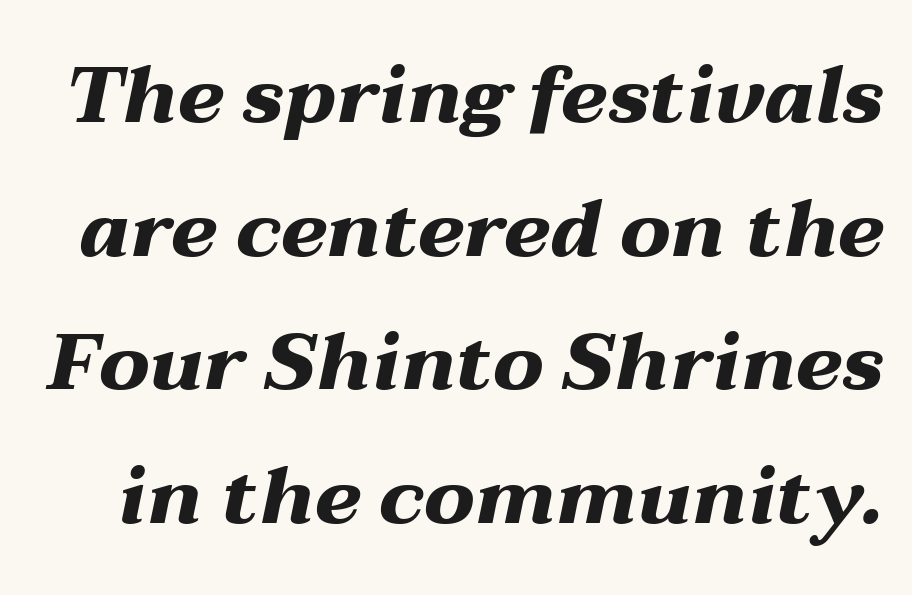
{"italic": "yes", "lean": "right", "slant_degrees": 12, "bold": "yes", "weight": "heavy", "width": "wide", "stroke_contrast": "medium", "x_height": "medium", "monospaced": "no", "underline": "no", "line_spacing": "normal", "line_spacing_ratio": 1.69, "letter_spacing": "normal", "letter_spacing_em": 0.0, "glyph_px": 79}
